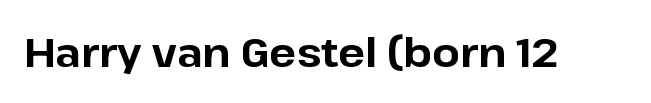
{"serif": "no", "italic": "no", "bold": "yes", "weight": "bold", "width": "normal", "stroke_contrast": "low", "x_height": "medium", "monospaced": "no", "underline": "no", "letter_spacing": "normal", "letter_spacing_em": 0.0, "glyph_px": 40}
